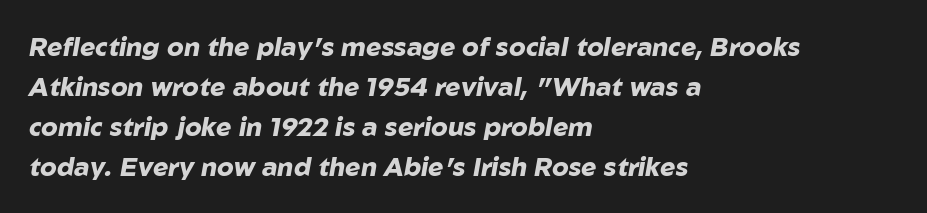
Q: Is the text bold? A: Yes.
Q: Is the text italic (slanted)? A: Yes, it leans right by about 10 degrees.
Q: Is the text underlined? A: No.
Q: How is the paragraph aligned? A: Left-aligned.
Q: Is the spacing between letters normal or unusually wide? A: Normal.
Q: Is the spacing between lines tight, normal or loose? A: Normal.
